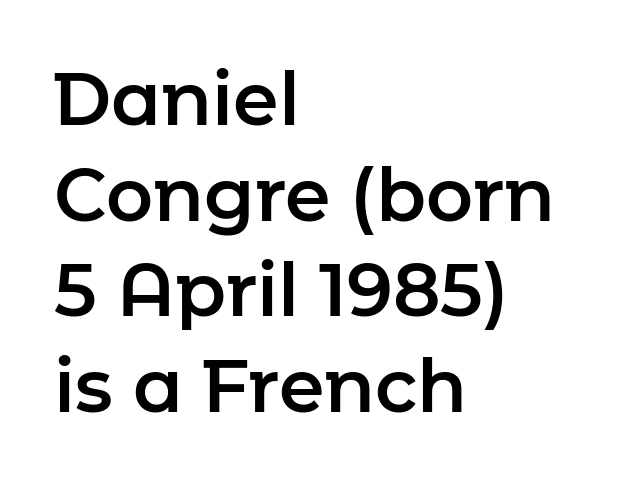
{"serif": "no", "italic": "no", "width": "normal", "stroke_contrast": "low", "x_height": "medium", "monospaced": "no", "underline": "no", "align": "left", "line_spacing": "normal", "line_spacing_ratio": 1.31, "letter_spacing": "normal", "letter_spacing_em": 0.0, "glyph_px": 73}
